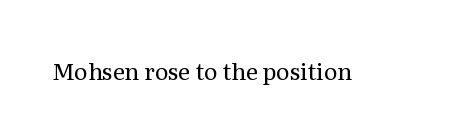
Q: Is the text bold? A: No.
Q: Is the text italic (slanted)? A: No, it is upright.
Q: Is the text underlined? A: No.
Q: Is the spacing between letters normal or unusually wide? A: Normal.
